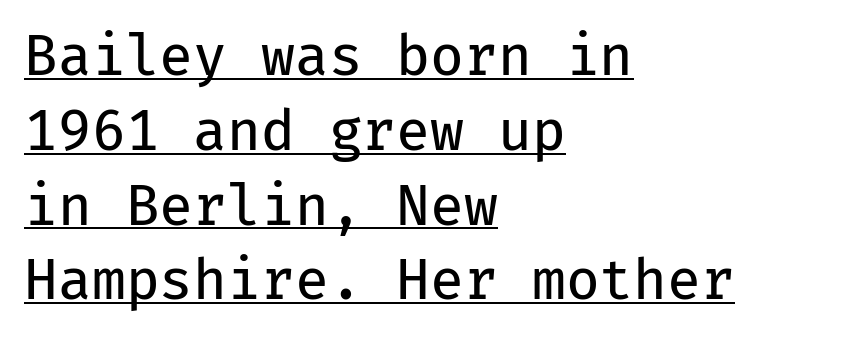
The passage shown is typeset with a sans-serif family. What stands out about the letter spacing? Nothing — it is the standard amount. What's the leading like? Ordinary, nothing unusual. Rendered with straight, roman letterforms. This sample has the even, mechanical cadence of fixed-width lettering.
